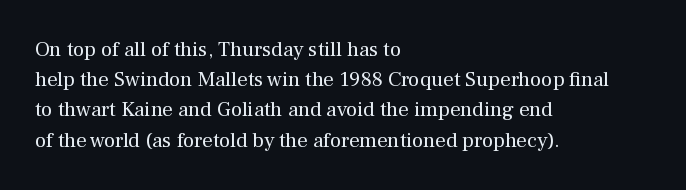
The image shows 21 px text type, upright; set left-aligned, normal line spacing (1.44x), normal letter spacing, not underlined.
